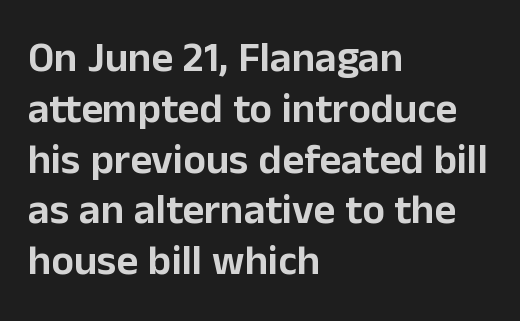
These lines are rendered in a variable-pitch font. The line texture is even and compact thanks to regular tracking. The lettering stays uniformly vertical, giving the passage a roman look. Where is the straight margin? On the left. Check the space under the baseline: it is left empty.
